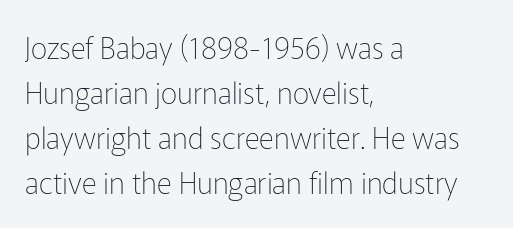
The image shows 29 px thin sans-serif type, upright; set left-aligned, normal line spacing (1.55x), normal letter spacing, not underlined; low stroke contrast and a medium x-height.
